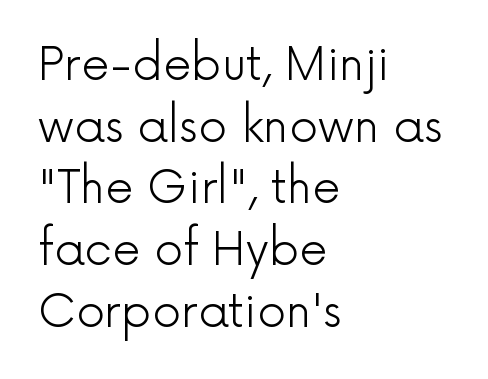
The image shows 45 px light sans-serif type, upright; set left-aligned, normal line spacing (1.37x), normal letter spacing, not underlined; a medium x-height.
